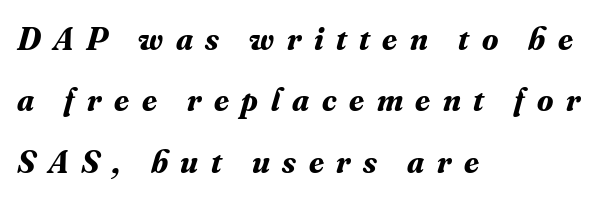
Honestly, the letter spacing is so wide it's the main thing you notice. The rag falls on the right side of this text block. The font's italic variant was chosen for this text. Little horizontal feet cap the strokes, marking this as serif type. What weight is shown? A full bold with thick strokes.
